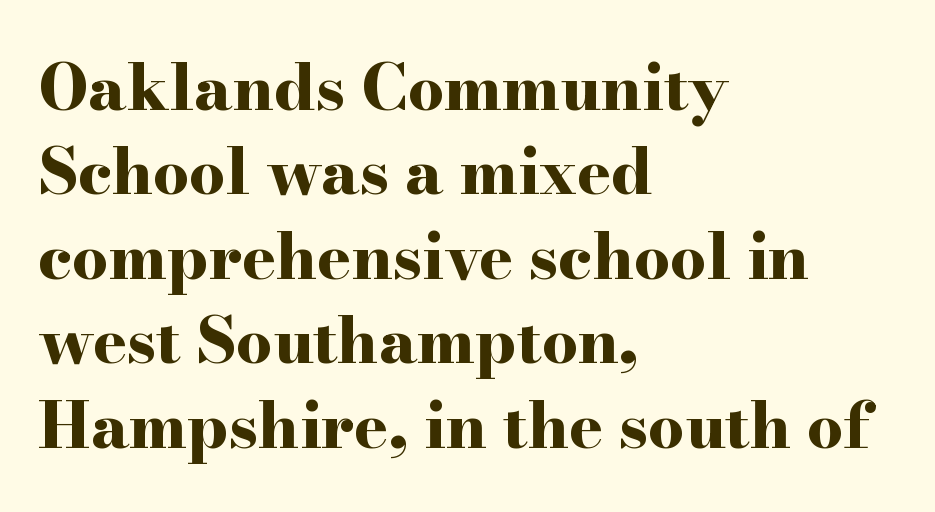
Q: Is the text bold? A: Yes.
Q: Is the text italic (slanted)? A: No, it is upright.
Q: Is the typeface a serif or a sans-serif typeface? A: Serif.
Q: Is the text underlined? A: No.
Q: How is the paragraph aligned? A: Left-aligned.
Q: Is the spacing between letters normal or unusually wide? A: Normal.
Q: Is the spacing between lines tight, normal or loose? A: Normal.
Q: Width (condensed, normal, or wide)? A: Wide.
Q: Stroke contrast? A: High.
Q: x-height? A: Small.
Q: Monospaced? A: No.
